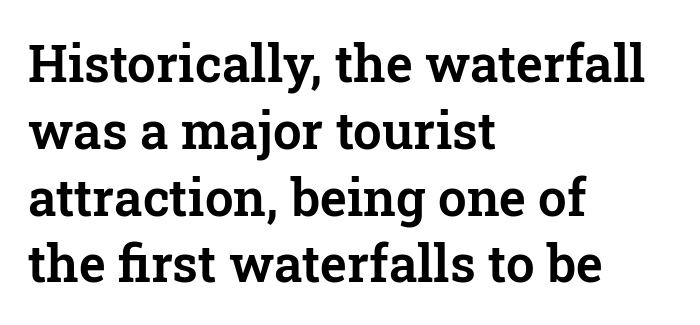
The image shows 51 px serif type, upright; set left-aligned, normal line spacing (1.31x), normal letter spacing, not underlined; low stroke contrast and a medium x-height.
